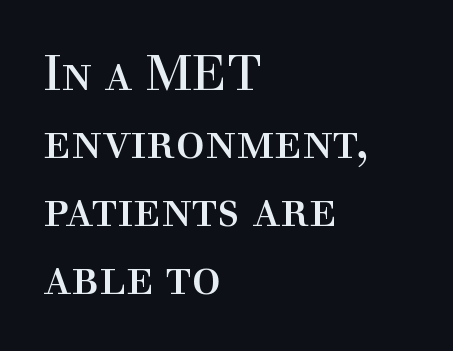
{"serif": "yes", "italic": "no", "bold": "no", "weight": "regular", "width": "normal", "x_height": "medium", "monospaced": "no", "underline": "no", "align": "left", "line_spacing": "normal", "line_spacing_ratio": 1.39, "letter_spacing": "normal", "letter_spacing_em": 0.0, "glyph_px": 49}
